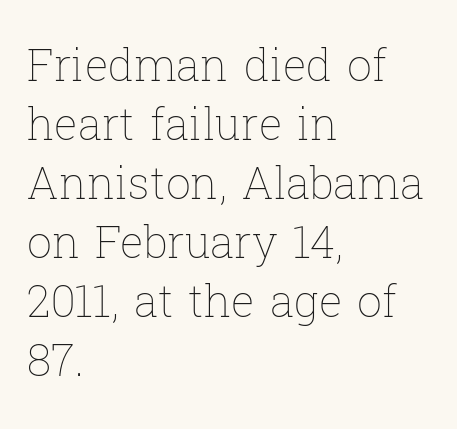
Upright lettering throughout. The rendering uses a moderate line-height, typical for paragraphs. Notice how the passage keeps a crisp vertical edge on the left only. This sample has the flowing, uneven cadence of proportional lettering. Inter-character spacing is left at the font's built-in metrics.
